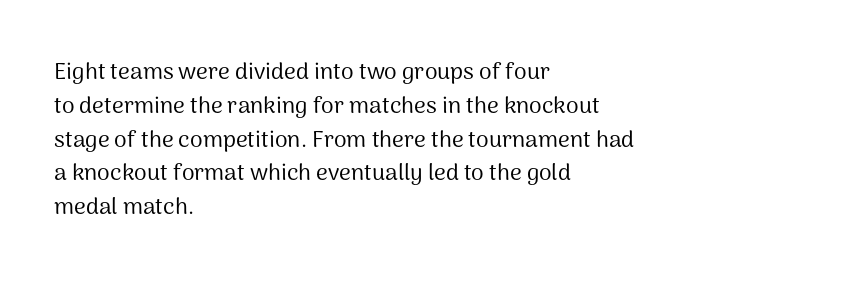
{"italic": "no", "bold": "no", "underline": "no", "align": "left", "line_spacing": "normal", "line_spacing_ratio": 1.47, "letter_spacing": "normal", "letter_spacing_em": 0.0, "glyph_px": 23}
